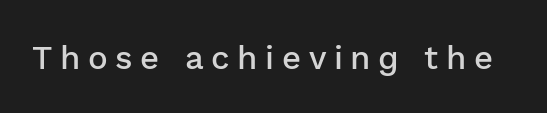
The typesetting leans somewhat heavy: a semibold. Caption: expanded tracking, letters set apart. The gap between lines stays unmarked. Think of a printed novel: that variable character pitch is what you see here. The rendering shows plain stroke endings on the letterforms — a sans-serif design.
